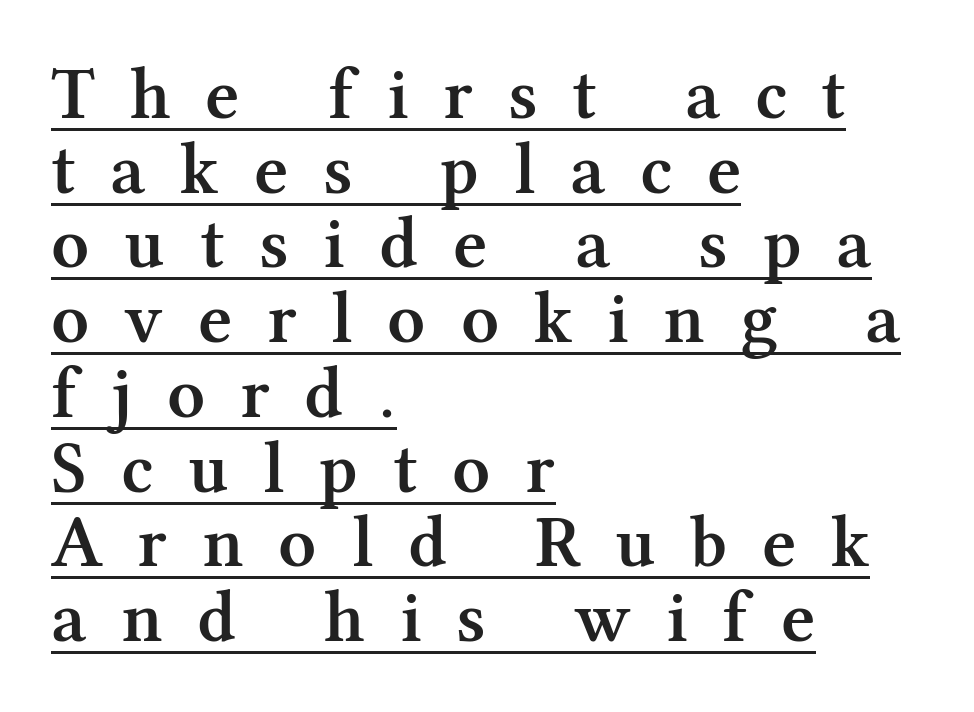
Closely set lines give the paragraph a compact silhouette. Stroke terminals: seriffed. Students, observe the line beneath the letters — that is underlining. Each glyph is drawn with semibold strokes, heavier than normal yet not fully bold. Nope, not italic — everything's standing straight. Alignment: flush left.
